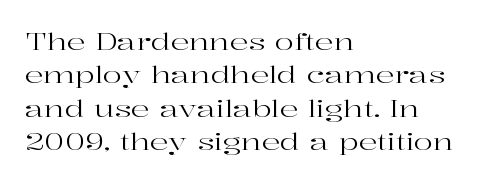
The image shows 23 px text type, upright; set left-aligned, normal line spacing (1.45x), normal letter spacing, not underlined.
